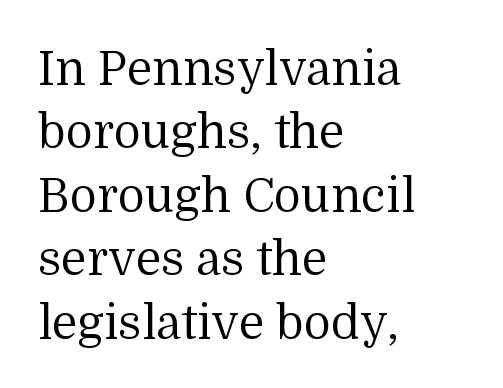
{"serif": "yes", "italic": "no", "bold": "no", "weight": "regular", "width": "normal", "stroke_contrast": "medium", "x_height": "medium", "monospaced": "no", "underline": "no", "align": "left", "line_spacing": "normal", "line_spacing_ratio": 1.35, "letter_spacing": "normal", "letter_spacing_em": 0.0, "glyph_px": 47}
